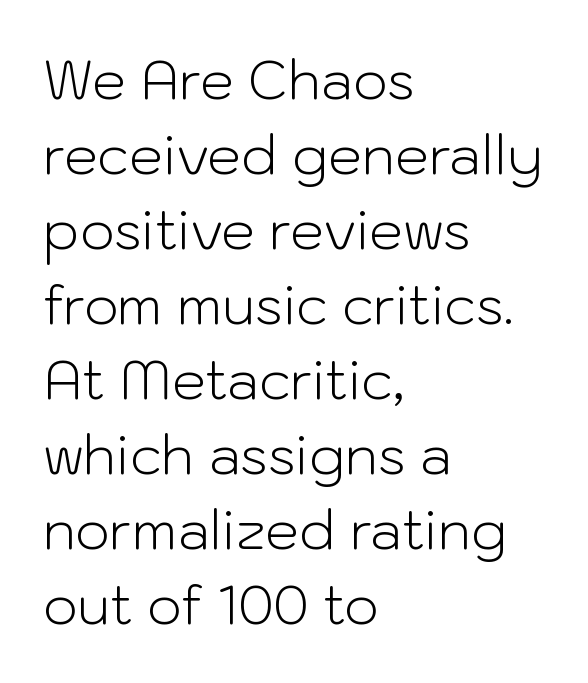
{"serif": "no", "italic": "no", "bold": "no", "weight": "light", "width": "normal", "stroke_contrast": "low", "x_height": "medium", "monospaced": "no", "underline": "no", "align": "left", "line_spacing": "normal", "line_spacing_ratio": 1.39, "letter_spacing": "normal", "letter_spacing_em": 0.0, "glyph_px": 54}
